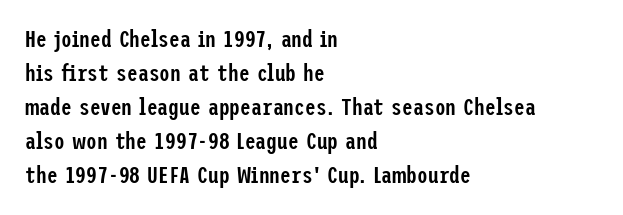
The image shows 24 px text type, upright; set left-aligned, normal line spacing (1.42x), normal letter spacing, not underlined.
